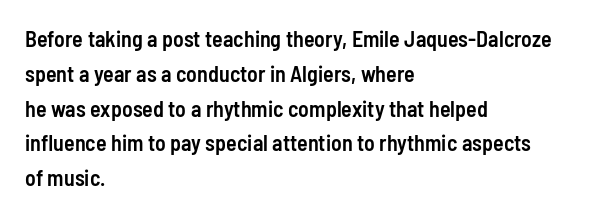
Q: Is the text bold? A: Semi-bold.
Q: Is the text italic (slanted)? A: No, it is upright.
Q: Is the text underlined? A: No.
Q: How is the paragraph aligned? A: Left-aligned.
Q: Is the spacing between letters normal or unusually wide? A: Normal.
Q: Is the spacing between lines tight, normal or loose? A: Normal.
